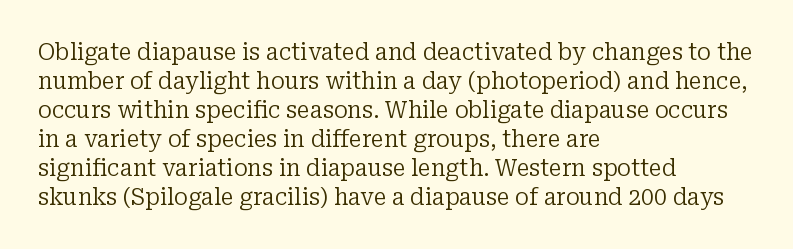
{"italic": "no", "bold": "no", "underline": "no", "align": "left", "line_spacing": "normal", "line_spacing_ratio": 1.26, "letter_spacing": "normal", "letter_spacing_em": 0.0, "glyph_px": 23}
